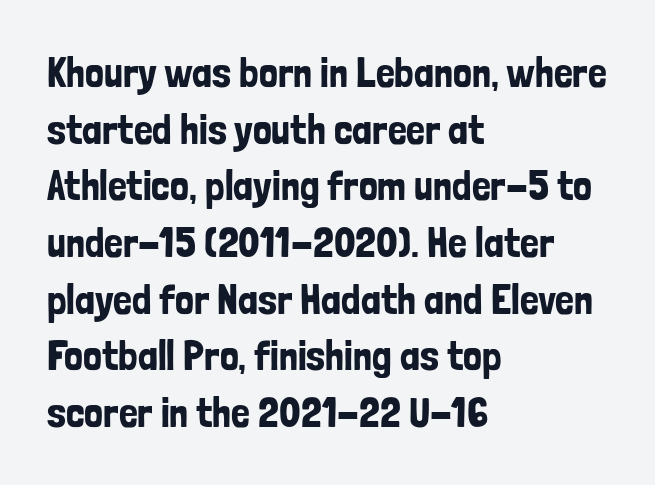
Descender tails drop into unmarked territory. The block of text has a typical density, with ordinary space between rows. These lines were composed using upright roman letters. Compared with typical body copy, the letter spacing here is the same. This is sans-serif lettering, the kind often seen on screens and signage. Does the copy run flush right? No — it runs flush left.
